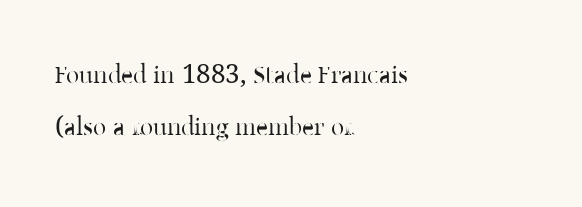
{"italic": "no", "bold": "no", "underline": "no", "align": "left", "line_spacing": "loose", "line_spacing_ratio": 1.99, "letter_spacing": "normal", "letter_spacing_em": 0.0, "glyph_px": 26}
